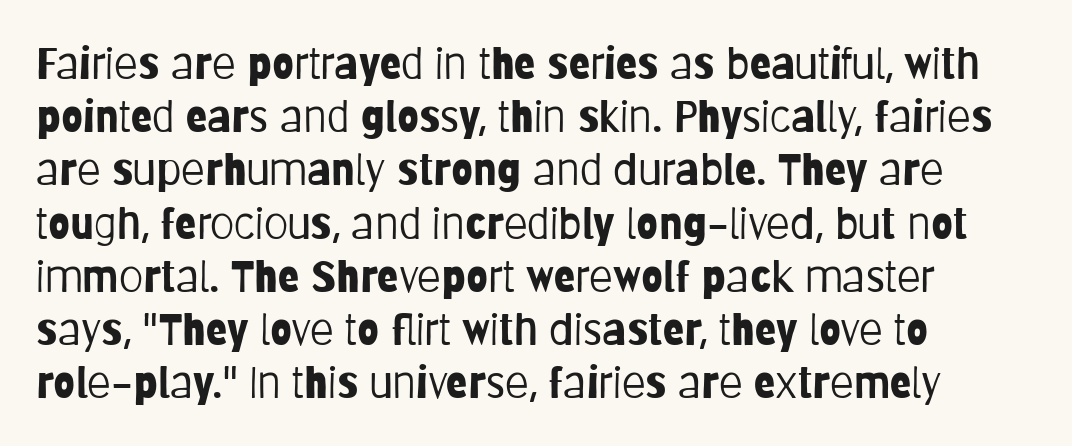
Q: Is the text bold? A: No.
Q: Is the text italic (slanted)? A: No, it is upright.
Q: Is the typeface a serif or a sans-serif typeface? A: Sans-serif.
Q: Is the text underlined? A: No.
Q: How is the paragraph aligned? A: Left-aligned.
Q: Is the spacing between letters normal or unusually wide? A: Normal.
Q: Width (condensed, normal, or wide)? A: Condensed.
Q: Stroke contrast? A: Low.
Q: x-height? A: Large.
Q: Monospaced? A: No.
